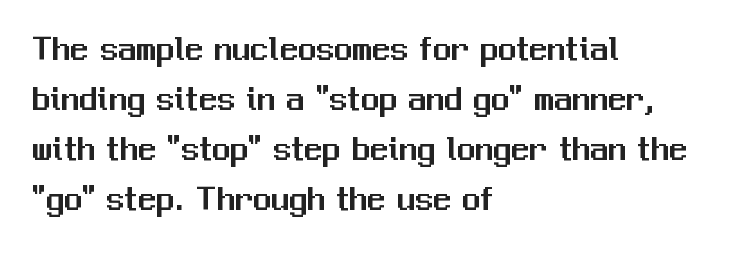
The image shows 36 px sans-serif type, upright; set left-aligned, normal line spacing (1.39x), normal letter spacing, not underlined; medium stroke contrast and a medium x-height.
